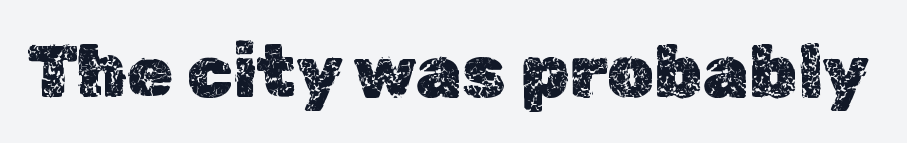
This sample has the flowing, uneven cadence of proportional lettering. Quick note: not italic, upright. Underlining? Definitely not there. The type is set solid horizontally, with unmodified tracking.
